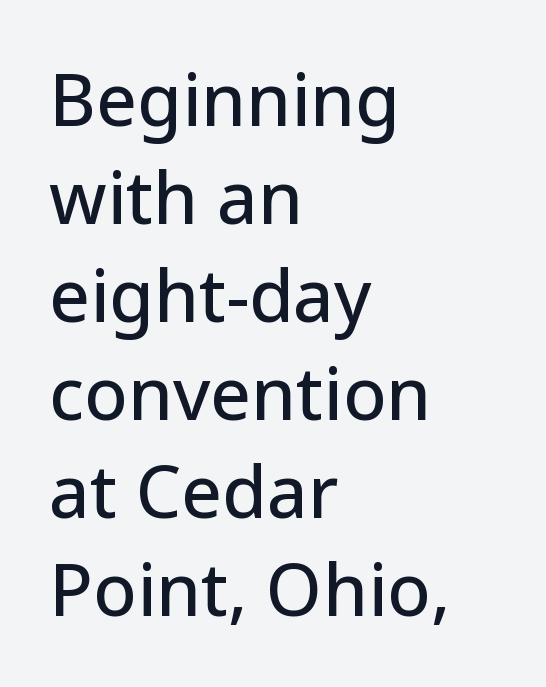
Q: Is the text italic (slanted)? A: No, it is upright.
Q: Is the typeface a serif or a sans-serif typeface? A: Sans-serif.
Q: Is the text underlined? A: No.
Q: How is the paragraph aligned? A: Left-aligned.
Q: Is the spacing between letters normal or unusually wide? A: Normal.
Q: Is the spacing between lines tight, normal or loose? A: Normal.
Q: Width (condensed, normal, or wide)? A: Normal.
Q: Stroke contrast? A: Low.
Q: x-height? A: Medium.
Q: Monospaced? A: No.
